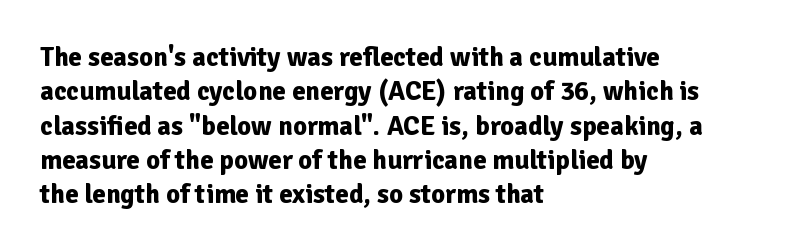
{"italic": "no", "bold": "yes", "underline": "no", "align": "left", "line_spacing": "normal", "line_spacing_ratio": 1.27, "letter_spacing": "normal", "letter_spacing_em": 0.0, "glyph_px": 27}
